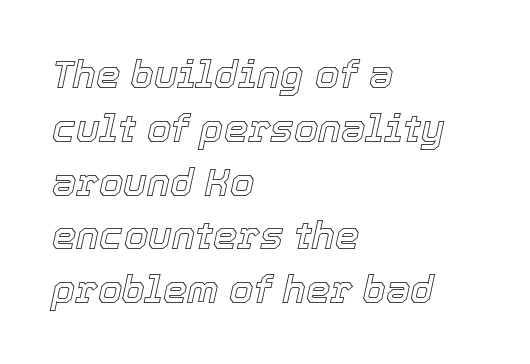
Q: Is the text italic (slanted)? A: Yes, it leans right by about 12 degrees.
Q: Is the text underlined? A: No.
Q: How is the paragraph aligned? A: Left-aligned.
Q: Is the spacing between letters normal or unusually wide? A: Normal.
Q: Is the spacing between lines tight, normal or loose? A: Normal.
Q: Width (condensed, normal, or wide)? A: Normal.
Q: x-height? A: Medium.
Q: Monospaced? A: No.
